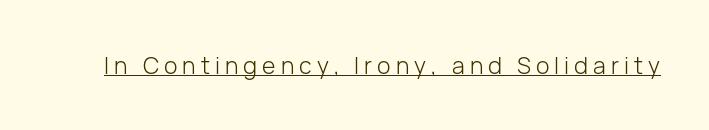
{"italic": "no", "bold": "no", "underline": "yes", "letter_spacing": "wide", "letter_spacing_em": 0.22, "glyph_px": 23}
